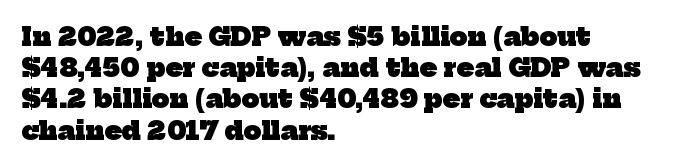
The image shows 25 px bold type; set left-aligned, normal line spacing (1.25x), normal letter spacing, not underlined.
